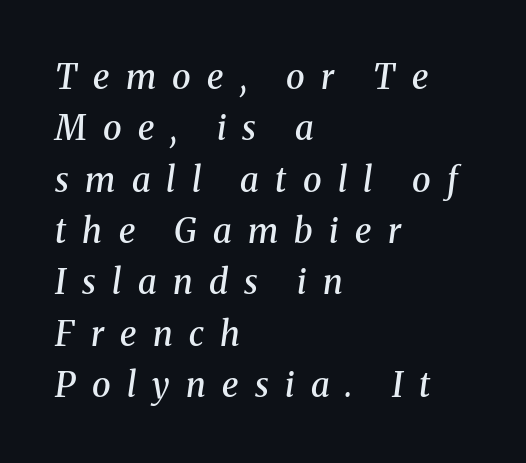
The image shows 34 px semibold serif type, italic (leaning right); set left-aligned, normal line spacing (1.51x), unusually wide letter spacing (+0.48 em), not underlined; medium stroke contrast and a medium x-height.
